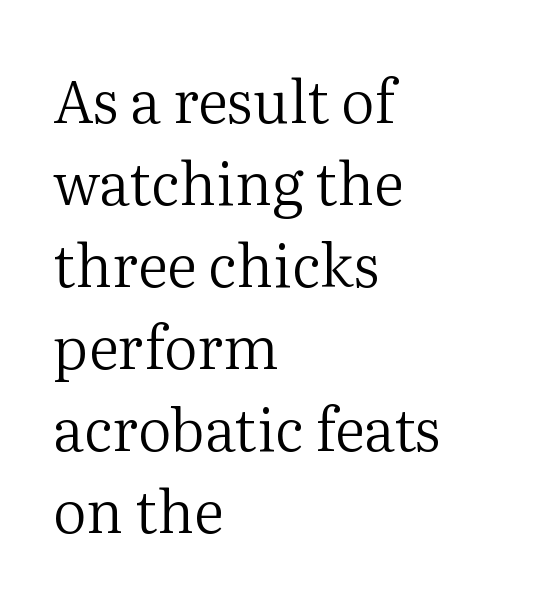
The image shows 59 px regular-weight serif type, upright; set left-aligned, normal line spacing (1.39x), normal letter spacing, not underlined; medium stroke contrast and a medium x-height.
